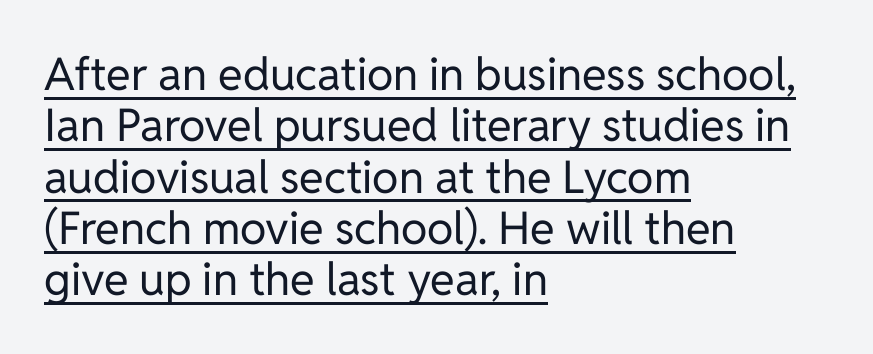
{"serif": "no", "italic": "no", "bold": "no", "weight": "regular", "width": "normal", "stroke_contrast": "low", "x_height": "medium", "monospaced": "no", "underline": "yes", "align": "left", "line_spacing": "tight", "line_spacing_ratio": 1.14, "letter_spacing": "normal", "letter_spacing_em": 0.0, "glyph_px": 45}
